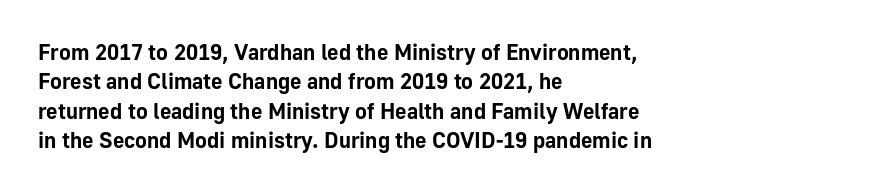
{"italic": "no", "bold": "yes", "underline": "no", "align": "left", "line_spacing": "normal", "line_spacing_ratio": 1.34, "letter_spacing": "normal", "letter_spacing_em": 0.0, "glyph_px": 22}
